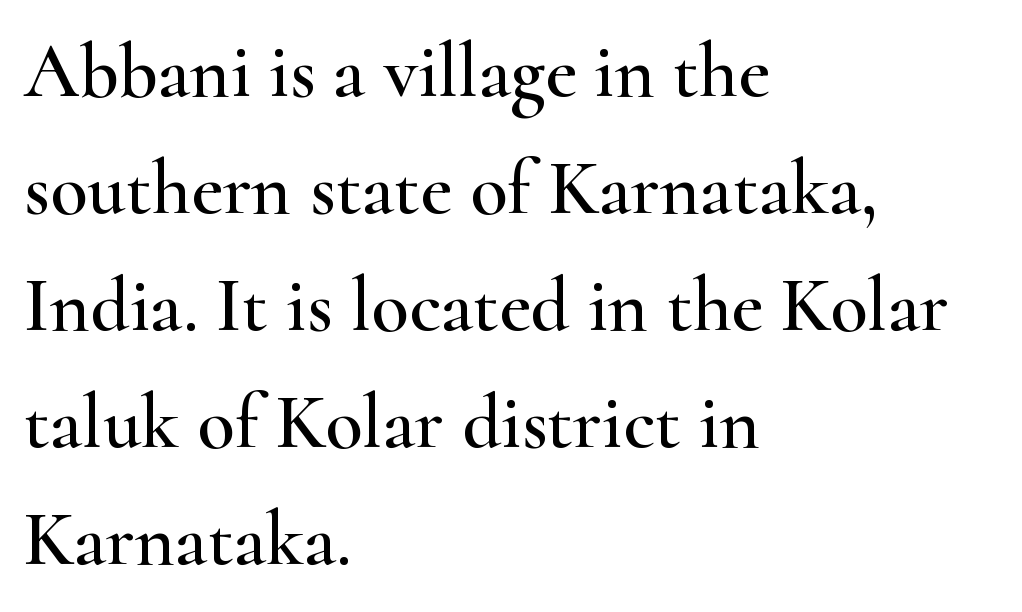
The image shows 77 px wide serif type, upright; set left-aligned, normal line spacing (1.52x), normal letter spacing, not underlined; high stroke contrast and a small x-height.
